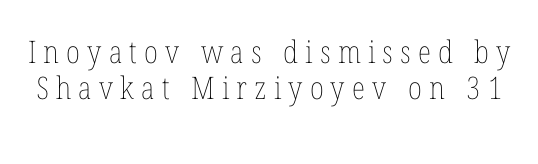
Q: Is the text bold? A: No.
Q: Is the text italic (slanted)? A: No, it is upright.
Q: Is the text underlined? A: No.
Q: Is the spacing between letters normal or unusually wide? A: Unusually wide.
Q: Width (condensed, normal, or wide)? A: Condensed.
Q: Stroke contrast? A: Low.
Q: x-height? A: Medium.
Q: Monospaced? A: No.
